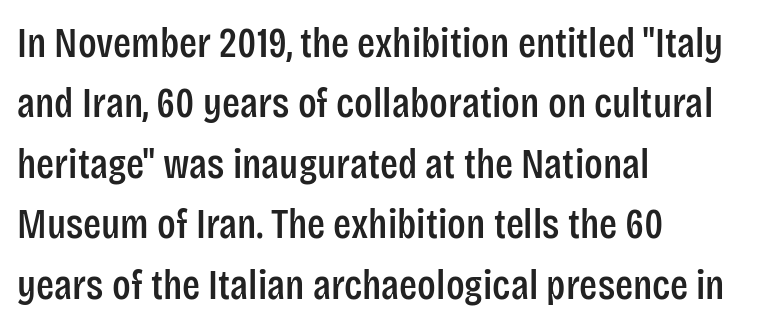
Q: Is the text italic (slanted)? A: No, it is upright.
Q: Is the typeface a serif or a sans-serif typeface? A: Sans-serif.
Q: Is the text underlined? A: No.
Q: How is the paragraph aligned? A: Left-aligned.
Q: Is the spacing between letters normal or unusually wide? A: Normal.
Q: Is the spacing between lines tight, normal or loose? A: Normal.
Q: Width (condensed, normal, or wide)? A: Condensed.
Q: Stroke contrast? A: Low.
Q: x-height? A: Large.
Q: Monospaced? A: No.
